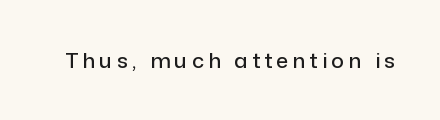
Q: Is the text italic (slanted)? A: No, it is upright.
Q: Is the text underlined? A: No.
Q: Is the spacing between letters normal or unusually wide? A: Unusually wide.
